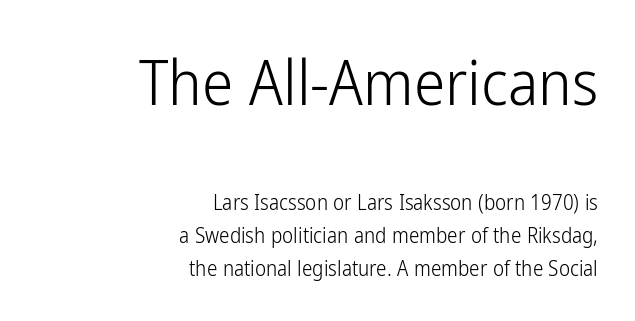
The image shows 63 px light, condensed sans-serif type, upright; set right-aligned, normal line spacing (1.58x), normal letter spacing, not underlined; the first (top) block is 3.0x larger; low stroke contrast and a medium x-height.
